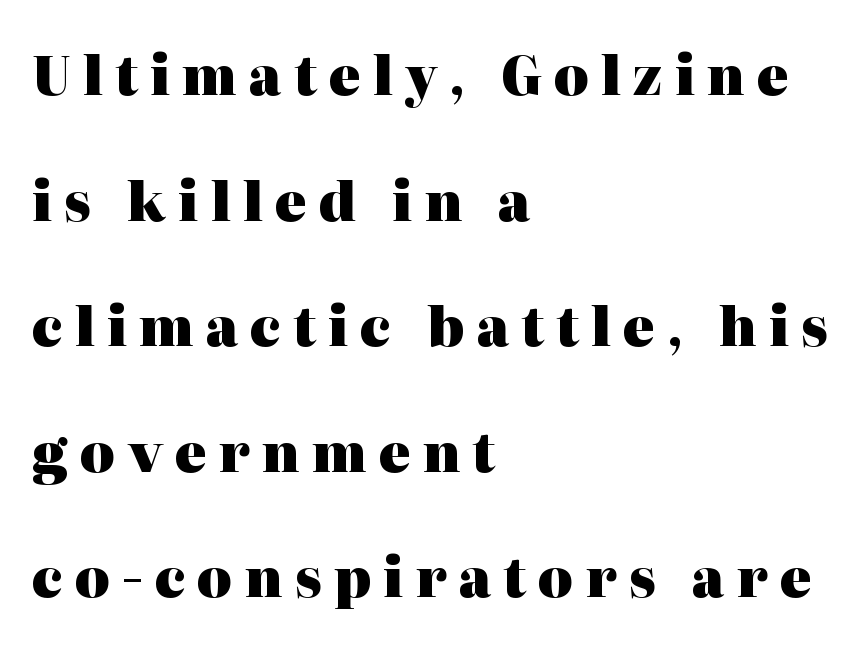
Q: Is the text bold? A: Yes.
Q: Is the text italic (slanted)? A: No, it is upright.
Q: Is the typeface a serif or a sans-serif typeface? A: Serif.
Q: Is the text underlined? A: No.
Q: How is the paragraph aligned? A: Left-aligned.
Q: Is the spacing between letters normal or unusually wide? A: Unusually wide.
Q: Is the spacing between lines tight, normal or loose? A: Loose.
Q: Width (condensed, normal, or wide)? A: Normal.
Q: Stroke contrast? A: High.
Q: x-height? A: Medium.
Q: Monospaced? A: No.
